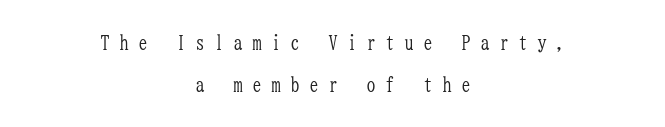
{"italic": "no", "bold": "no", "underline": "no", "align": "center", "line_spacing": "loose", "line_spacing_ratio": 2.1, "letter_spacing": "wide", "letter_spacing_em": 0.45, "glyph_px": 20}
